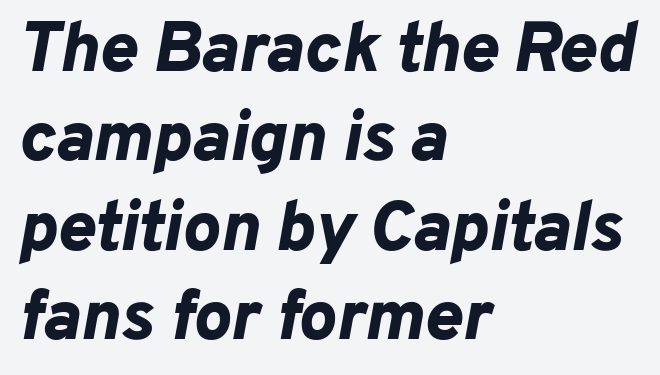
The image shows 71 px bold type, italic (leaning right); set left-aligned, normal line spacing (1.26x), normal letter spacing, not underlined; low stroke contrast and a medium x-height.
